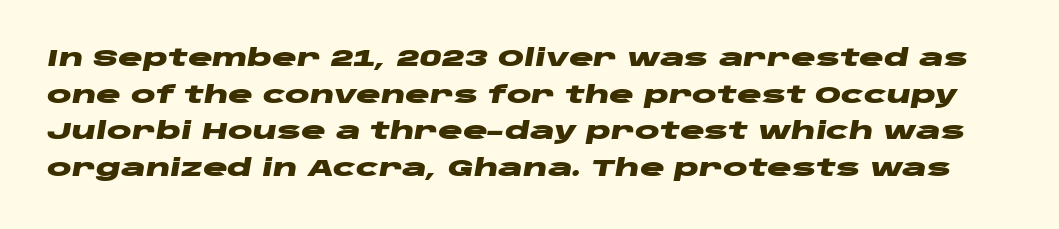
{"italic": "yes", "lean": "right", "slant_degrees": 10, "bold": "yes", "underline": "no", "line_spacing": "normal", "line_spacing_ratio": 1.59, "letter_spacing": "normal", "letter_spacing_em": 0.0, "glyph_px": 23}
